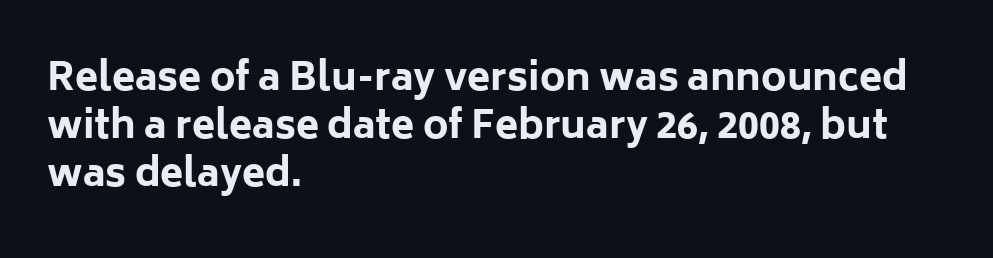
The image shows 38 px bold sans-serif type, upright; set left-aligned, normal line spacing (1.26x), normal letter spacing, not underlined; low stroke contrast and a medium x-height.
